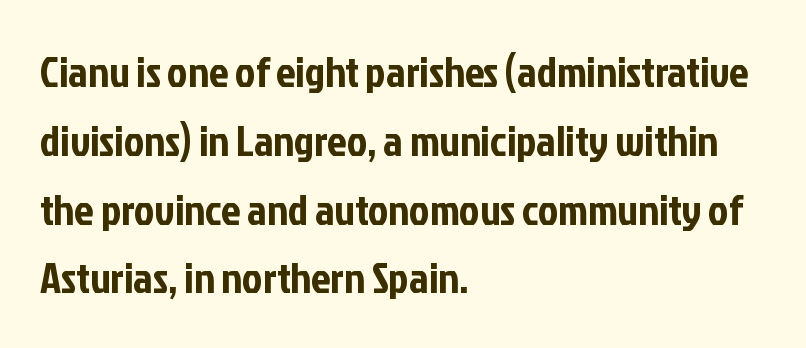
Line beginnings align vertically; line endings do not. Tracking here is standard; glyphs follow each other at the usual distance. Varying glyph widths throughout — classic text-font behaviour. Posture: vertical. The line-height multiplier appears to be the usual default. This sample uses a sans-serif face.
